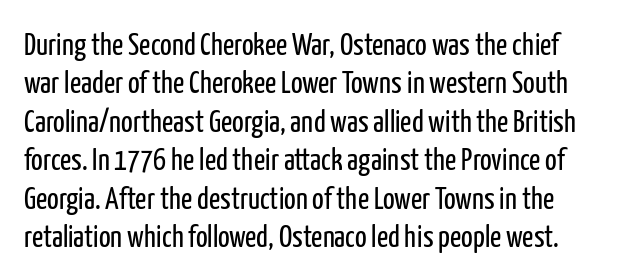
The image shows 31 px regular-weight, condensed sans-serif type, upright; set line spacing 1.24x, normal letter spacing, not underlined; low stroke contrast and a medium x-height.
